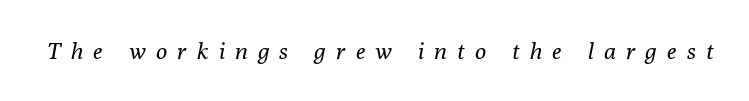
Q: Is the text bold? A: No.
Q: Is the text italic (slanted)? A: Yes, it leans right by about 10 degrees.
Q: Is the text underlined? A: No.
Q: Is the spacing between letters normal or unusually wide? A: Unusually wide.
